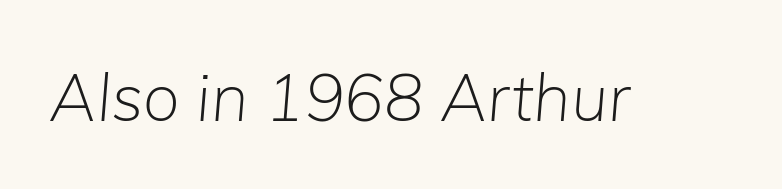
Q: Is the text bold? A: No.
Q: Is the text italic (slanted)? A: Yes, it leans right by about 5 degrees.
Q: Is the text underlined? A: No.
Q: Is the spacing between letters normal or unusually wide? A: Normal.
Q: Width (condensed, normal, or wide)? A: Normal.
Q: Stroke contrast? A: Low.
Q: x-height? A: Medium.
Q: Monospaced? A: No.
